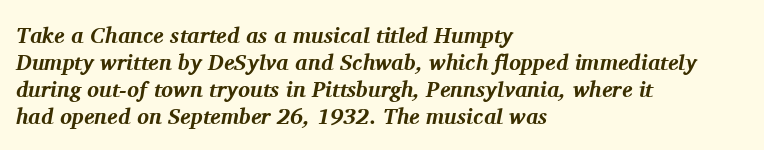
The image shows 22 px bold type, italic (leaning right); set left-aligned, line spacing 1.22x, normal letter spacing, not underlined.
